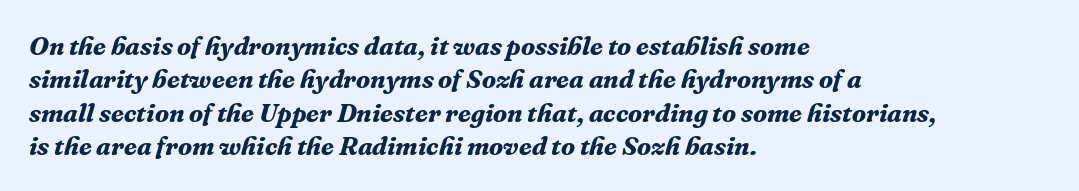
Q: Is the text bold? A: Yes.
Q: Is the text italic (slanted)? A: Yes, it leans right by about 16 degrees.
Q: Is the text underlined? A: No.
Q: How is the paragraph aligned? A: Left-aligned.
Q: Is the spacing between letters normal or unusually wide? A: Normal.
Q: Is the spacing between lines tight, normal or loose? A: Normal.
